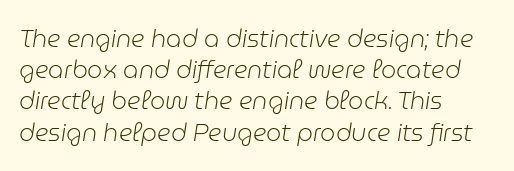
The lines sit at an ordinary, default distance from one another. A clean baseline with only descenders dipping below it. The paragraph has a hard left edge and a soft right edge. The letterforms sit shoulder to shoulder at normal distance. This reads as an unemphasized weight, regular at the heaviest. Italic: yes, the glyphs are oblique.
